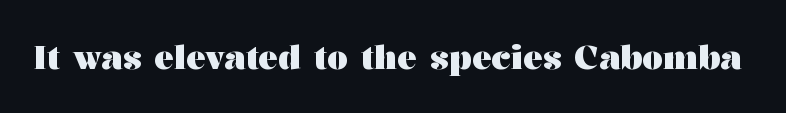
Q: Is the text bold? A: Yes.
Q: Is the text italic (slanted)? A: No, it is upright.
Q: Is the typeface a serif or a sans-serif typeface? A: Serif.
Q: Is the text underlined? A: No.
Q: Is the spacing between letters normal or unusually wide? A: Normal.
Q: Width (condensed, normal, or wide)? A: Wide.
Q: Stroke contrast? A: Medium.
Q: x-height? A: Medium.
Q: Monospaced? A: No.
